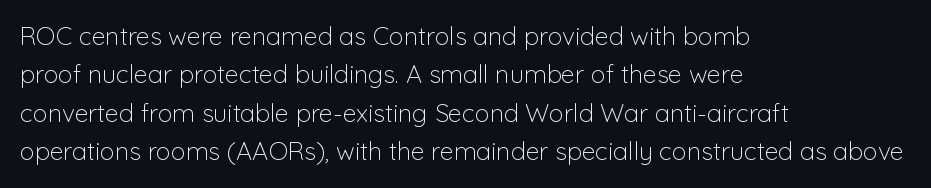
Q: Is the text bold? A: No.
Q: Is the text italic (slanted)? A: No, it is upright.
Q: Is the text underlined? A: No.
Q: How is the paragraph aligned? A: Left-aligned.
Q: Is the spacing between letters normal or unusually wide? A: Normal.
Q: Is the spacing between lines tight, normal or loose? A: Normal.
